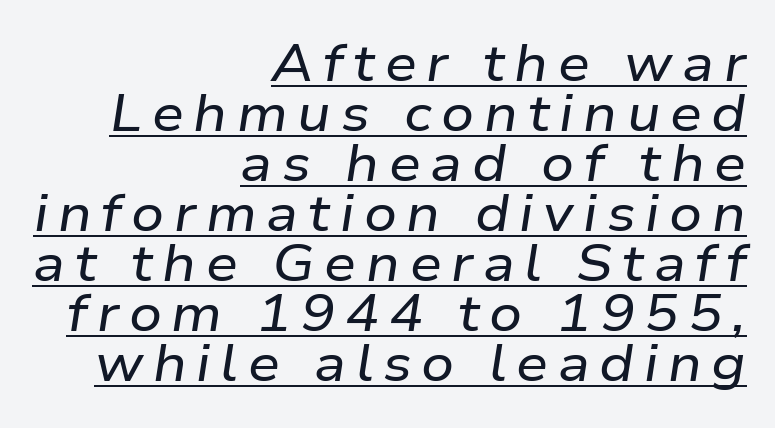
Q: Is the text italic (slanted)? A: Yes, it leans right by about 9 degrees.
Q: Is the text underlined? A: Yes.
Q: How is the paragraph aligned? A: Right-aligned.
Q: Is the spacing between lines tight, normal or loose? A: Tight.
Q: Width (condensed, normal, or wide)? A: Wide.
Q: Stroke contrast? A: Low.
Q: x-height? A: Medium.
Q: Monospaced? A: No.
